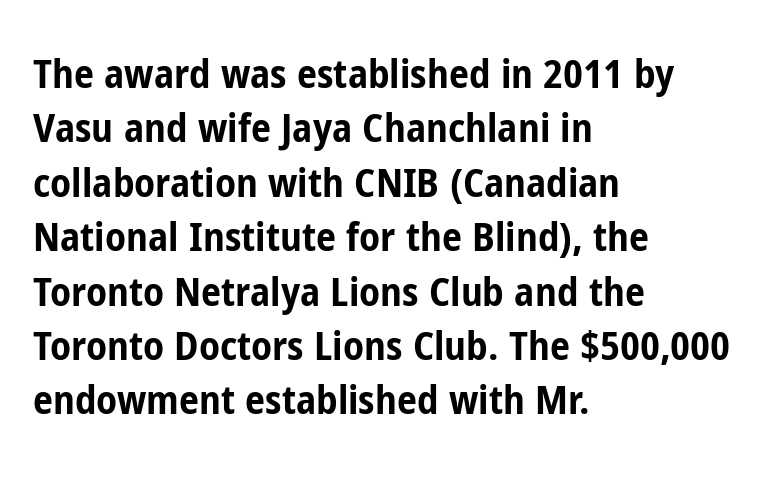
Q: Is the text bold? A: Yes.
Q: Is the text italic (slanted)? A: No, it is upright.
Q: Is the typeface a serif or a sans-serif typeface? A: Sans-serif.
Q: Is the text underlined? A: No.
Q: How is the paragraph aligned? A: Left-aligned.
Q: Is the spacing between letters normal or unusually wide? A: Normal.
Q: Is the spacing between lines tight, normal or loose? A: Normal.
Q: Width (condensed, normal, or wide)? A: Condensed.
Q: Stroke contrast? A: Low.
Q: x-height? A: Medium.
Q: Monospaced? A: No.
